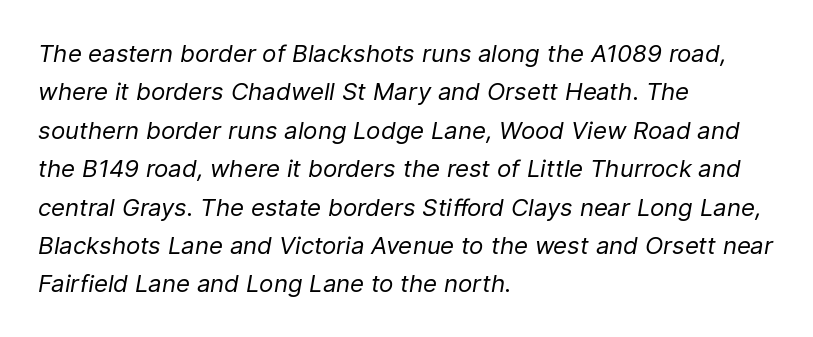
The image shows 24 px text type, italic (leaning right); set left-aligned, normal line spacing (1.6x), normal letter spacing, not underlined.
